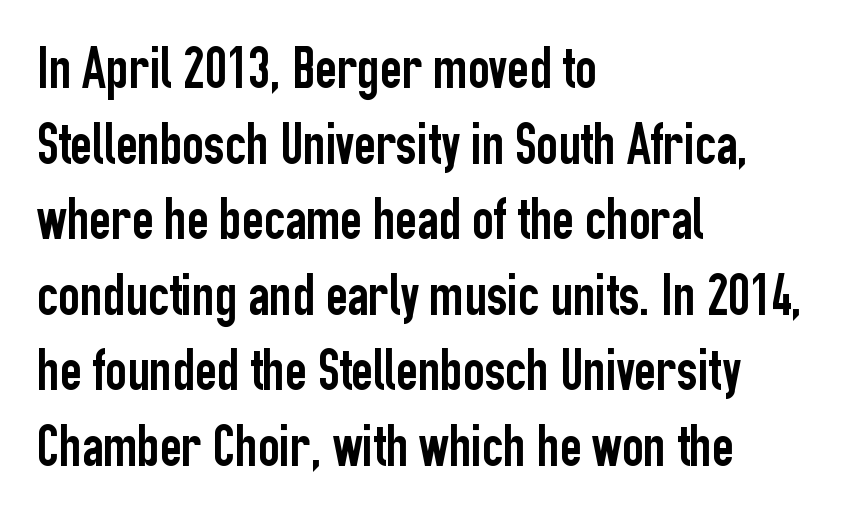
Whoever set this chose a conventional vertical rhythm. Type style note: lacks serifs. A classic flush-left, rag-right setting is used for this passage. This rendering features lettering with no underline.
